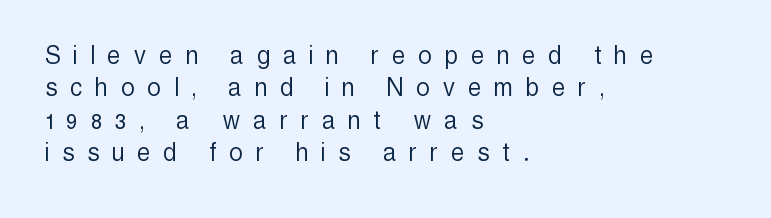
How would I describe the line gaps? Narrow and economical. The space beneath each line is pristine and unruled. There is plenty of visible air inserted between adjacent glyphs. Teacher's note: observe the even left margin — that is flush-left alignment. When letters stand straight like this, we call the style roman or upright. The passage shown is typed in a proportional face where columns would drift.
